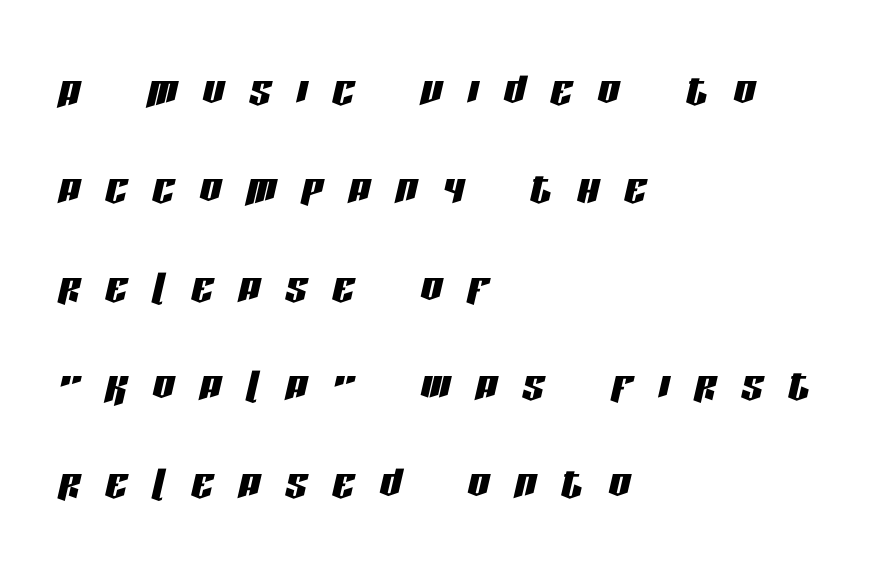
The image shows 54 px condensed type, italic (leaning right); set left-aligned, line spacing 1.82x, unusually wide letter spacing (+0.47 em), not underlined; low stroke contrast and a large x-height.
